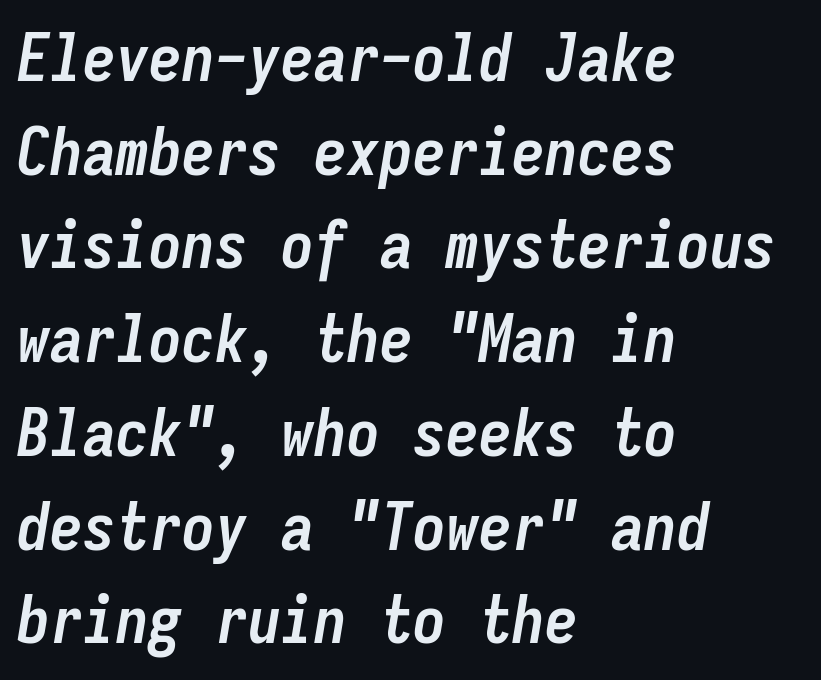
A full-strength bold gives these letters their thick strokes. The rendering anchors every line to the left-hand side. The designer left line spacing at the default. Looks like terminal output: every glyph gets an equal slot. The axis of the letterforms is tilted away from vertical.
